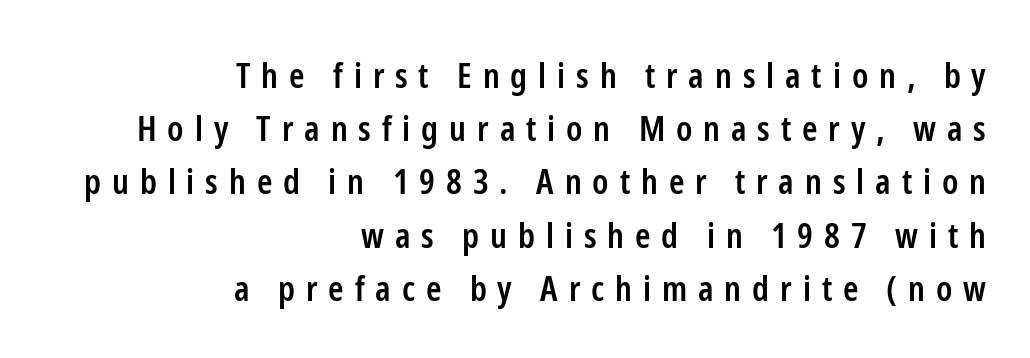
Letter spacing: wide. These lines are rendered in a variable-pitch font. Short and long lines alike share a common ending point at right. Students, observe: this is what conventionally led text looks like.
